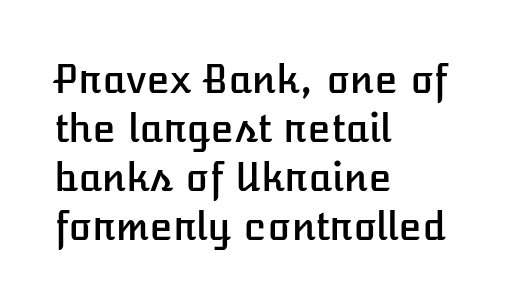
The image shows 38 px text type, upright; set left-aligned, normal line spacing (1.29x), normal letter spacing, not underlined; low stroke contrast and a medium x-height.
